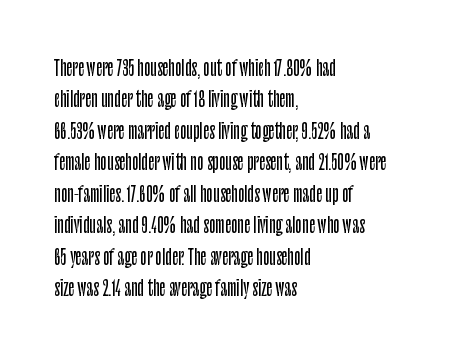
The image shows 21 px text type, upright; set left-aligned, normal line spacing (1.5x), normal letter spacing, not underlined.
